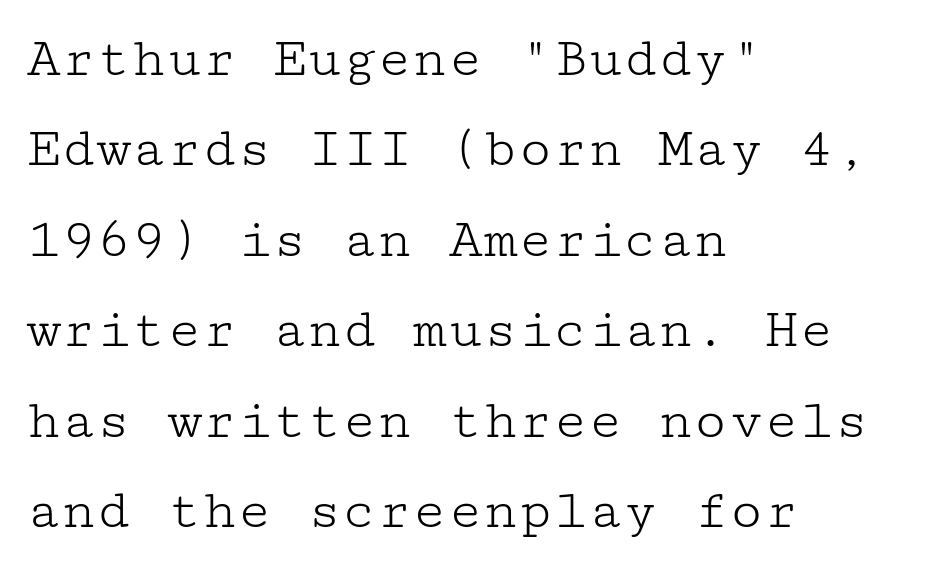
{"serif": "yes", "italic": "no", "bold": "no", "weight": "light", "width": "wide", "stroke_contrast": "low", "x_height": "medium", "underline": "no", "align": "left", "line_spacing": "normal", "line_spacing_ratio": 1.56, "letter_spacing": "normal", "letter_spacing_em": 0.0, "glyph_px": 58}
